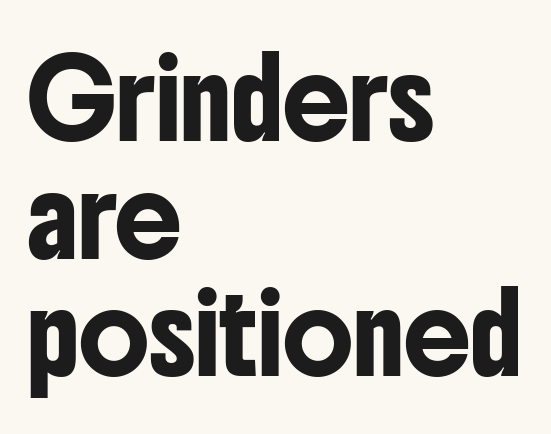
The image shows 75 px condensed sans-serif type, upright; set left-aligned, normal line spacing (1.57x), normal letter spacing, not underlined; low stroke contrast and a medium x-height.
